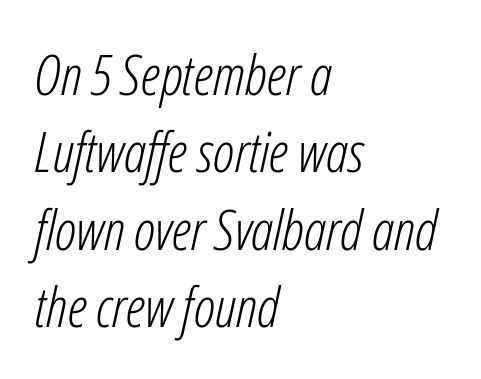
The image shows 56 px light, condensed type, italic (leaning right); set left-aligned, normal line spacing (1.38x), normal letter spacing, not underlined; low stroke contrast and a medium x-height.
